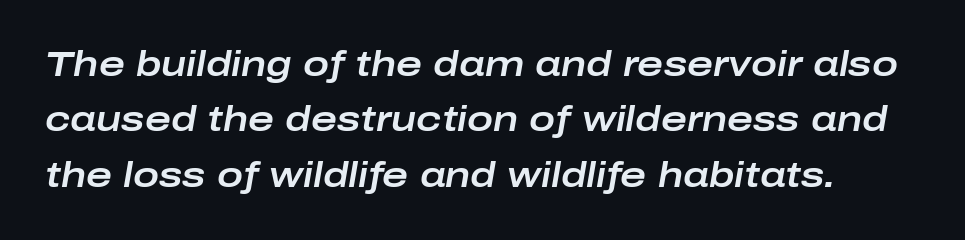
The rendering keeps characters at their native spacing. The rendering applies a slant to the glyphs. Only glyphs here, with clear space below each row. Looks like regular typesetting: each glyph gets only the width it needs. Summary of vertical rhythm: regular, with standard interline spacing.
